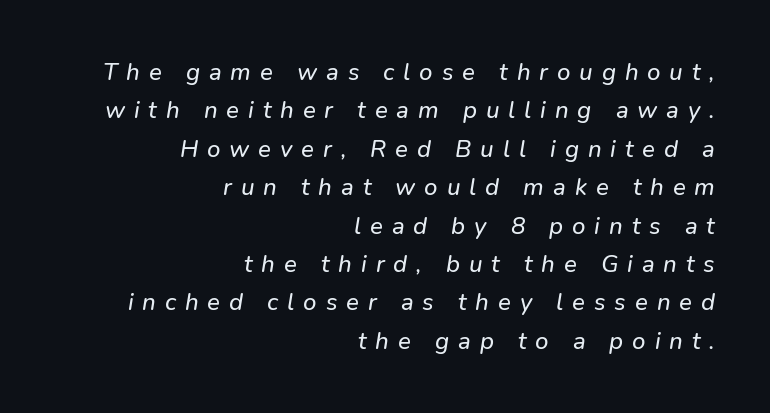
Q: Is the text underlined? A: No.
Q: How is the paragraph aligned? A: Right-aligned.
Q: Is the spacing between letters normal or unusually wide? A: Unusually wide.
Q: Is the spacing between lines tight, normal or loose? A: Normal.
